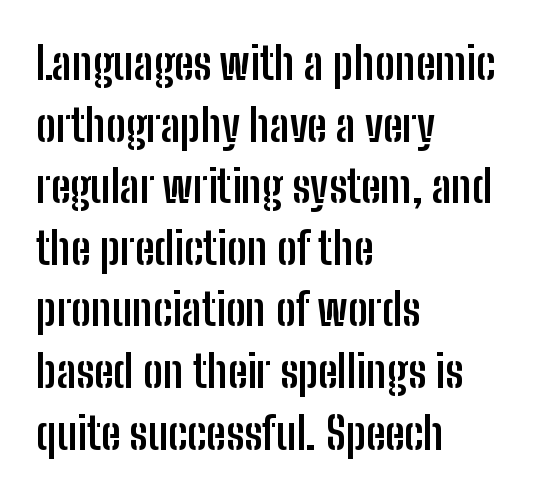
{"serif": "no", "italic": "no", "bold": "yes", "weight": "semibold", "width": "condensed", "stroke_contrast": "low", "x_height": "medium", "monospaced": "no", "underline": "no", "align": "left", "line_spacing": "normal", "line_spacing_ratio": 1.4, "letter_spacing": "normal", "letter_spacing_em": 0.0, "glyph_px": 44}
